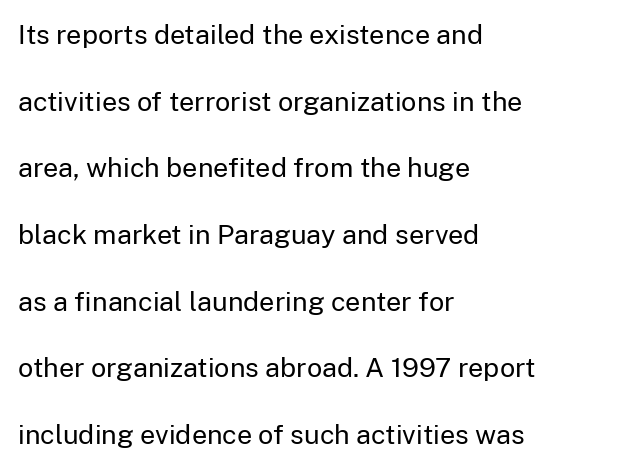
Summary of vertical rhythm: relaxed, with wide interline spacing. Which margin do the lines hug? The left one — the right edge is uneven. Look at the tracking — it's just the regular setting, nothing added. This is the regular roman posture of the typeface.
